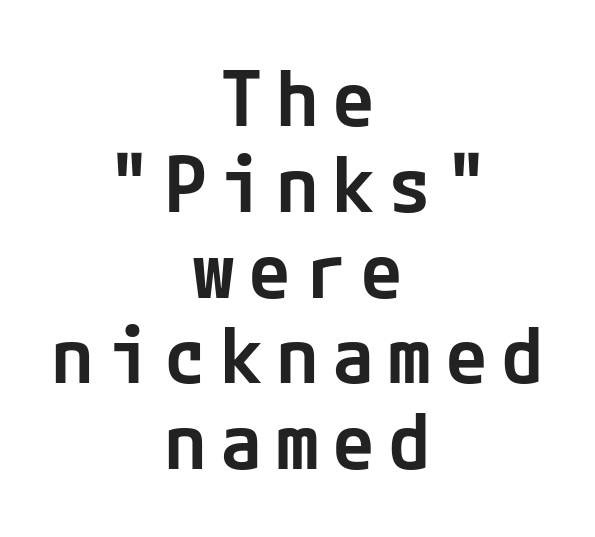
The image shows 78 px semibold sans-serif type, upright; set centered, tight line spacing (1.1x), not underlined; low stroke contrast and a medium x-height.
